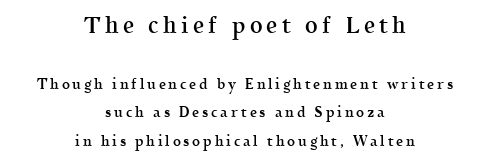
{"italic": "no", "bold": "semi", "underline": "no", "align": "center", "line_spacing": "loose", "line_spacing_ratio": 2.02, "letter_spacing": "wide", "letter_spacing_em": 0.2, "larger_block": "first", "size_ratio": 1.57, "glyph_px": 22}
